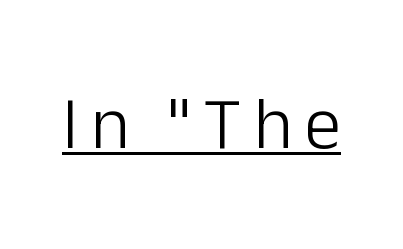
The image shows 74 px light sans-serif type, upright; set underlined; low stroke contrast and a medium x-height.
